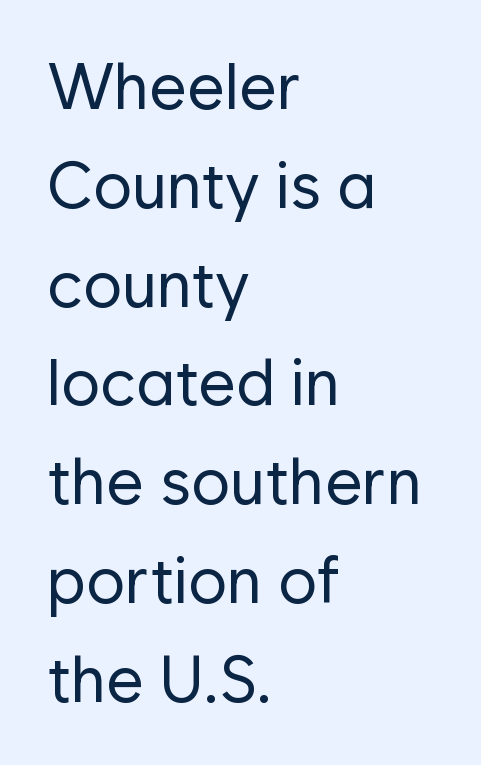
{"serif": "no", "italic": "no", "bold": "no", "weight": "regular", "width": "normal", "stroke_contrast": "low", "x_height": "medium", "monospaced": "no", "underline": "no", "align": "left", "line_spacing": "normal", "line_spacing_ratio": 1.52, "letter_spacing": "normal", "letter_spacing_em": 0.0, "glyph_px": 65}
